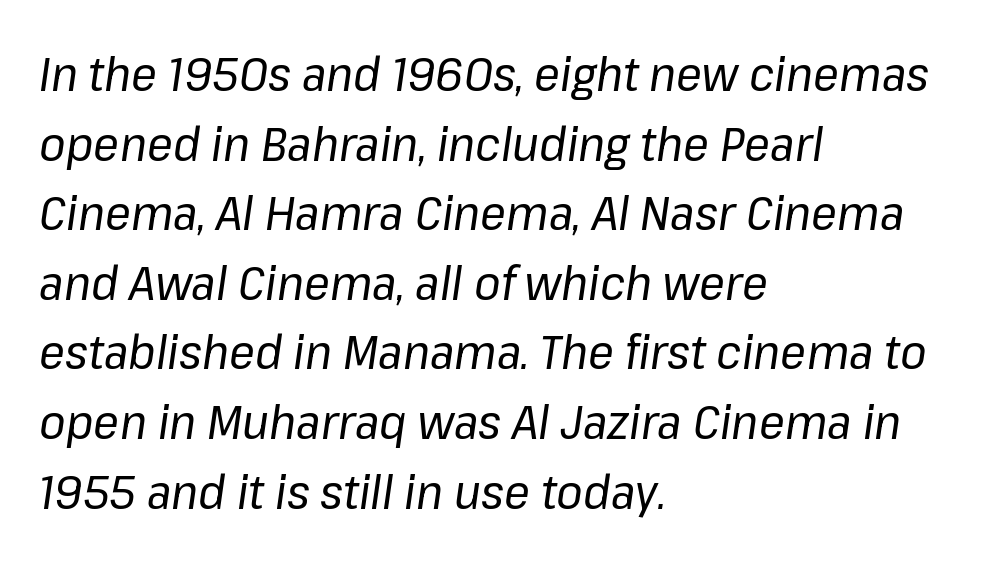
Rendered with sloped, italic letterforms. The ragged edge is on the right, which tells us the setting is flush left. Note the varied advance widths — an 'i' is clearly narrower than an 'm'. Counters stay open thanks to moderate or lighter strokes. Interline gaps are of average width in this sample.
